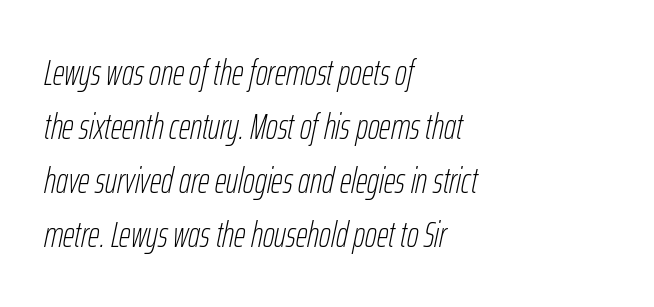
Q: Is the text bold? A: No.
Q: Is the text italic (slanted)? A: Yes, it leans right by about 12 degrees.
Q: Is the text underlined? A: No.
Q: How is the paragraph aligned? A: Left-aligned.
Q: Is the spacing between letters normal or unusually wide? A: Normal.
Q: Is the spacing between lines tight, normal or loose? A: Normal.
Q: Width (condensed, normal, or wide)? A: Condensed.
Q: Stroke contrast? A: Low.
Q: x-height? A: Medium.
Q: Monospaced? A: No.
